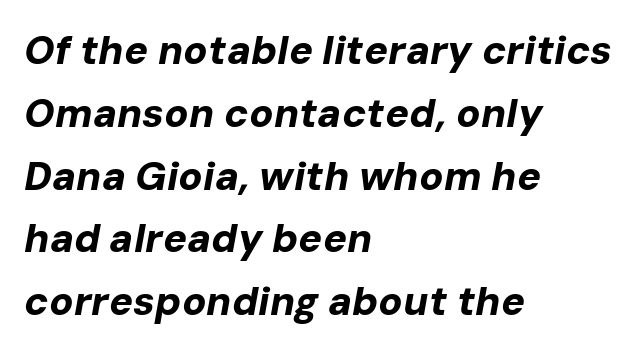
{"italic": "yes", "lean": "right", "slant_degrees": 10, "bold": "yes", "weight": "bold", "width": "normal", "stroke_contrast": "low", "x_height": "medium", "monospaced": "no", "underline": "no", "align": "left", "line_spacing": "normal", "line_spacing_ratio": 1.57, "letter_spacing": "normal", "letter_spacing_em": 0.0, "glyph_px": 40}
